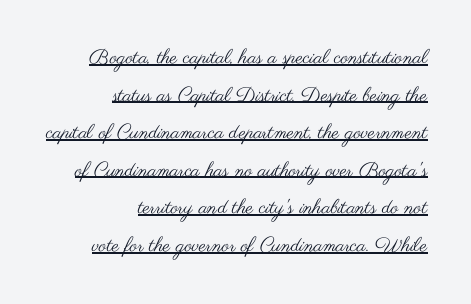
Underline: present. Stem width sits at or under what a default text font uses. You could call the tracking neutral — neither tight nor loose.
